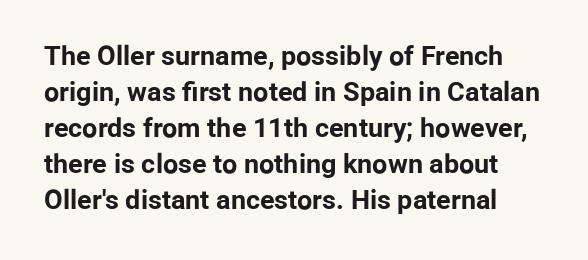
{"italic": "no", "bold": "yes", "underline": "no", "line_spacing": "normal", "line_spacing_ratio": 1.33, "letter_spacing": "normal", "letter_spacing_em": 0.0, "glyph_px": 27}
